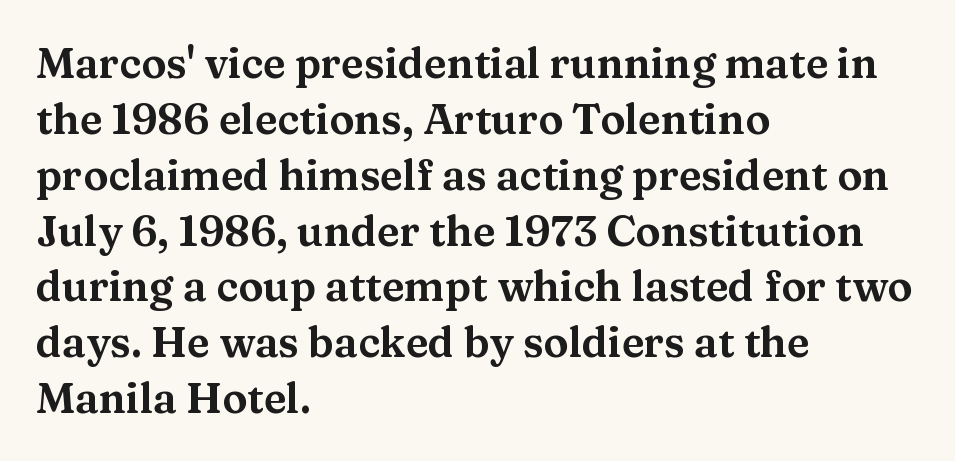
All the whitespace from short lines collects on the right. Italic? Not at all — the glyphs are vertical. Plain, unruled lines of type. Is this a fixed-width face? No — the glyphs have proportional, varying widths. Reading down the column, the eye jumps a familiar distance to each next line.
